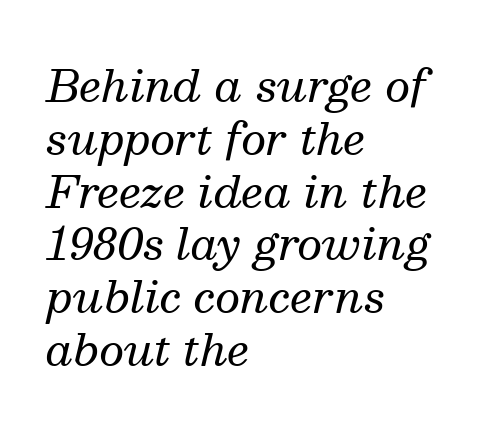
Q: Is the text bold? A: No.
Q: Is the text italic (slanted)? A: Yes, it leans right by about 13 degrees.
Q: Is the typeface a serif or a sans-serif typeface? A: Serif.
Q: Is the text underlined? A: No.
Q: How is the paragraph aligned? A: Left-aligned.
Q: Is the spacing between letters normal or unusually wide? A: Normal.
Q: Width (condensed, normal, or wide)? A: Normal.
Q: Stroke contrast? A: Medium.
Q: x-height? A: Medium.
Q: Monospaced? A: No.
